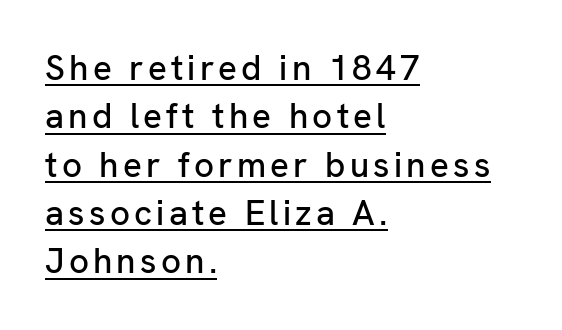
The image shows 35 px sans-serif type, upright; set left-aligned, normal line spacing (1.38x), underlined; low stroke contrast and a medium x-height.
